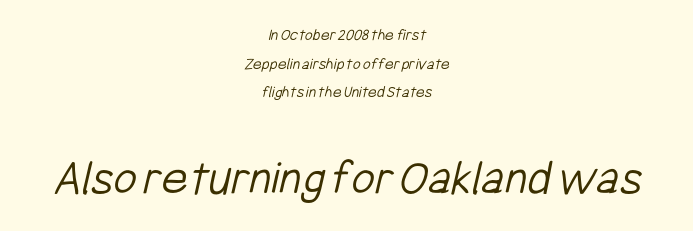
Q: Is the text bold? A: No.
Q: Is the typeface a serif or a sans-serif typeface? A: Sans-serif.
Q: Is the text underlined? A: No.
Q: How is the paragraph aligned? A: Centered.
Q: Is the spacing between letters normal or unusually wide? A: Normal.
Q: Is the spacing between lines tight, normal or loose? A: Normal.
Q: Which block of text is set in a larger size, the first (top) or the second (bottom)? A: The second (bottom) one.
Q: Width (condensed, normal, or wide)? A: Condensed.
Q: Stroke contrast? A: Low.
Q: x-height? A: Medium.
Q: Monospaced? A: No.
